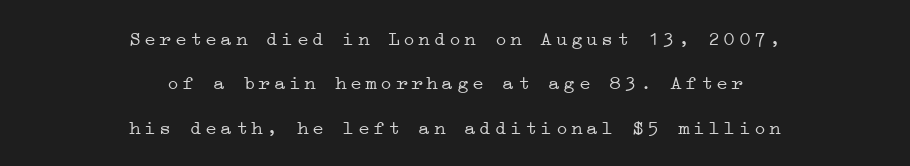
{"italic": "no", "bold": "no", "underline": "no", "align": "center", "line_spacing": "loose", "line_spacing_ratio": 2.22, "glyph_px": 20}
